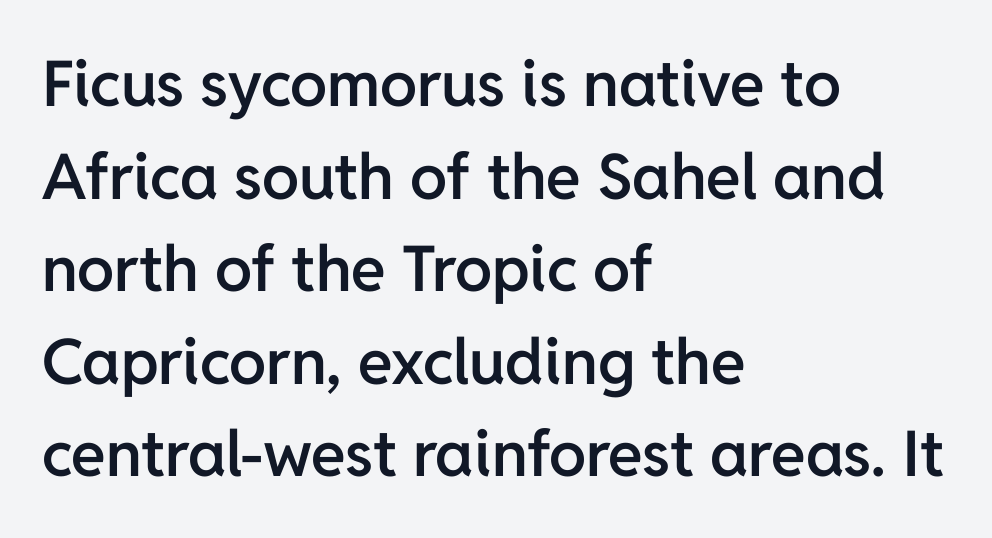
The image shows 63 px semibold sans-serif type, upright; set left-aligned, normal line spacing (1.47x), normal letter spacing, not underlined; low stroke contrast and a medium x-height.
